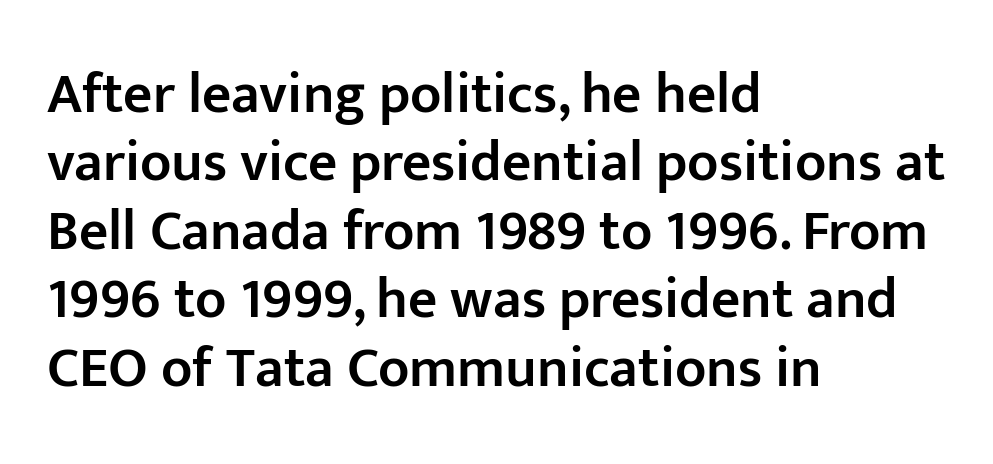
Q: Is the text bold? A: Semi-bold.
Q: Is the text italic (slanted)? A: No, it is upright.
Q: Is the typeface a serif or a sans-serif typeface? A: Sans-serif.
Q: Is the text underlined? A: No.
Q: How is the paragraph aligned? A: Left-aligned.
Q: Is the spacing between letters normal or unusually wide? A: Normal.
Q: Width (condensed, normal, or wide)? A: Normal.
Q: Stroke contrast? A: Low.
Q: x-height? A: Medium.
Q: Monospaced? A: No.
